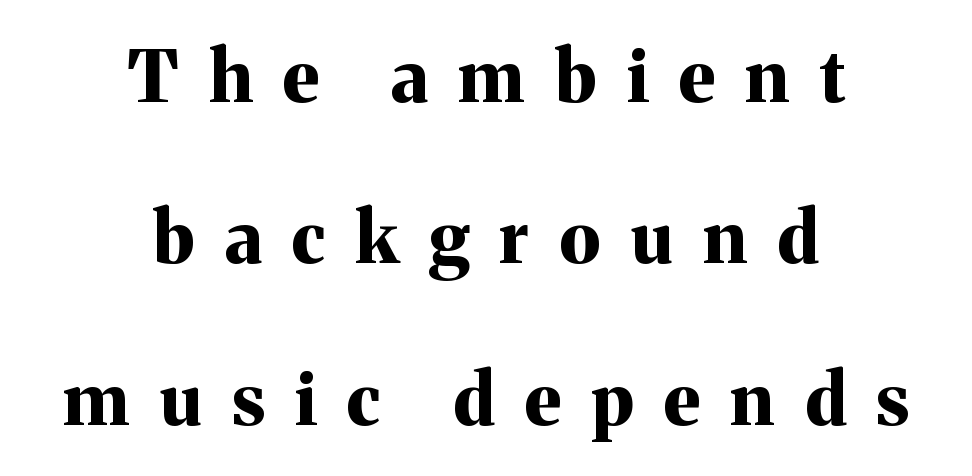
{"serif": "yes", "italic": "no", "bold": "yes", "weight": "bold", "width": "normal", "stroke_contrast": "medium", "x_height": "medium", "monospaced": "no", "underline": "no", "align": "center", "line_spacing": "loose", "line_spacing_ratio": 2.24, "letter_spacing": "wide", "letter_spacing_em": 0.42, "glyph_px": 72}
